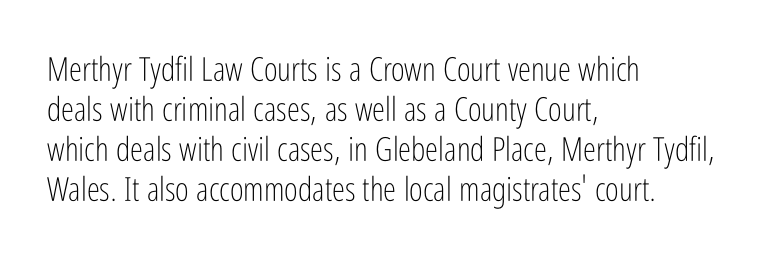
Grotesque or geometric, the face here clearly has no serifs. One-word summary of the alignment: left. The letters stand straight up with perfectly vertical stems. A typesetter would call this proportional, since set widths differ per character. The passage shown is not underscored anywhere.
